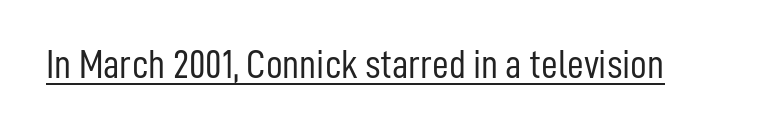
The image shows 41 px light, condensed sans-serif type, upright; set normal letter spacing, underlined; low stroke contrast and a medium x-height.
